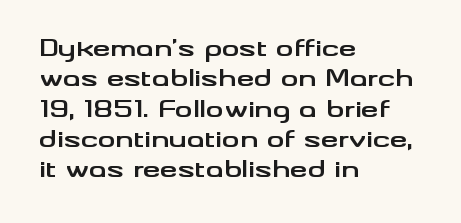
{"italic": "no", "bold": "yes", "underline": "no", "align": "left", "line_spacing": "normal", "line_spacing_ratio": 1.38, "letter_spacing": "normal", "letter_spacing_em": 0.0, "glyph_px": 22}
